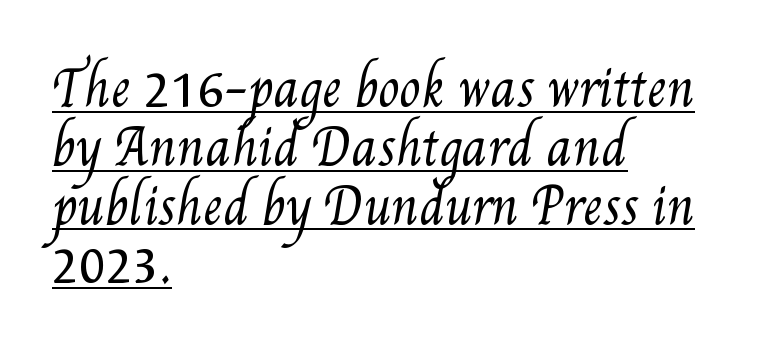
The image shows 49 px regular-weight, condensed type; set left-aligned, line spacing 1.2x, normal letter spacing, underlined; medium stroke contrast and a small x-height.
